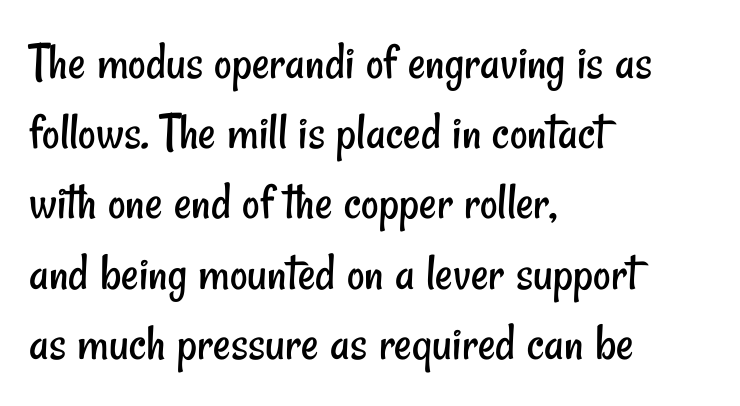
Q: Is the text bold? A: No.
Q: Is the typeface a serif or a sans-serif typeface? A: Sans-serif.
Q: Is the text underlined? A: No.
Q: How is the paragraph aligned? A: Left-aligned.
Q: Is the spacing between letters normal or unusually wide? A: Normal.
Q: Is the spacing between lines tight, normal or loose? A: Normal.
Q: Width (condensed, normal, or wide)? A: Condensed.
Q: Stroke contrast? A: Low.
Q: x-height? A: Small.
Q: Monospaced? A: No.
